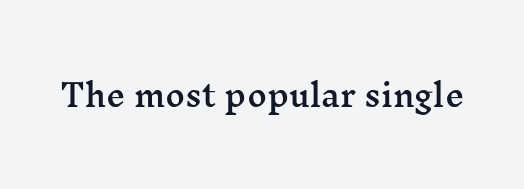
{"serif": "yes", "italic": "no", "width": "wide", "stroke_contrast": "medium", "x_height": "medium", "monospaced": "no", "underline": "no", "letter_spacing": "normal", "letter_spacing_em": 0.0, "glyph_px": 30}
